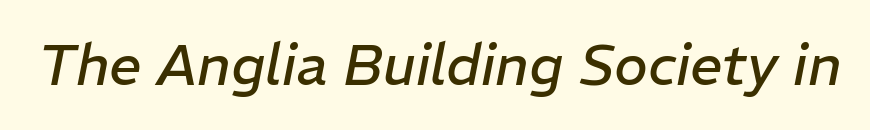
{"italic": "yes", "lean": "right", "slant_degrees": 11, "bold": "no", "weight": "regular", "width": "normal", "stroke_contrast": "low", "x_height": "medium", "monospaced": "no", "underline": "no", "letter_spacing": "normal", "letter_spacing_em": 0.0, "glyph_px": 57}
